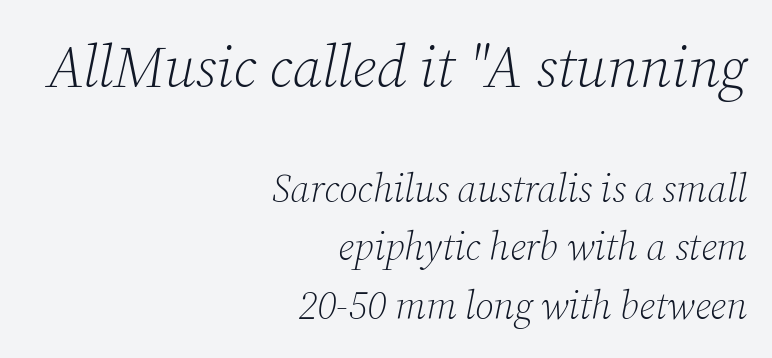
The image shows 59 px light serif type, italic (leaning right); set right-aligned, normal line spacing (1.5x), normal letter spacing, not underlined; the first (top) block is 1.51x larger; low stroke contrast and a medium x-height.
